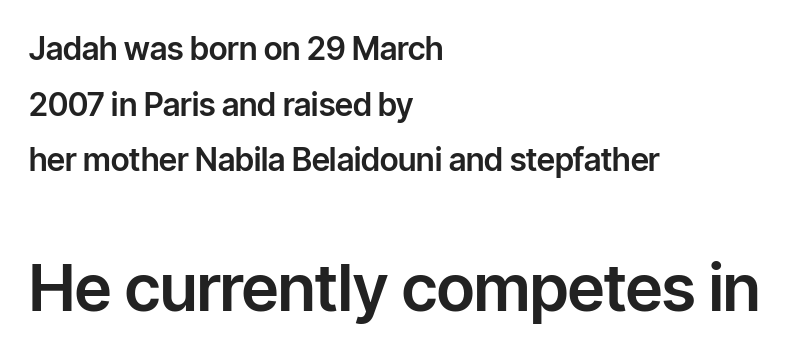
Q: Is the text italic (slanted)? A: No, it is upright.
Q: Is the typeface a serif or a sans-serif typeface? A: Sans-serif.
Q: Is the text underlined? A: No.
Q: How is the paragraph aligned? A: Left-aligned.
Q: Is the spacing between letters normal or unusually wide? A: Normal.
Q: Which block of text is set in a larger size, the first (top) or the second (bottom)? A: The second (bottom) one.
Q: Width (condensed, normal, or wide)? A: Normal.
Q: Stroke contrast? A: Low.
Q: x-height? A: Medium.
Q: Monospaced? A: No.
